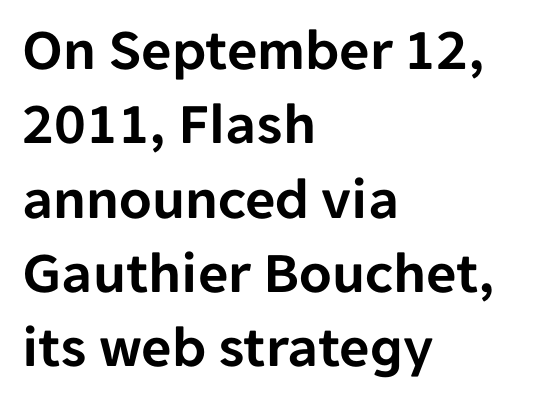
{"serif": "no", "italic": "no", "width": "normal", "stroke_contrast": "low", "x_height": "medium", "monospaced": "no", "underline": "no", "align": "left", "line_spacing": "normal", "line_spacing_ratio": 1.26, "letter_spacing": "normal", "letter_spacing_em": 0.0, "glyph_px": 59}
